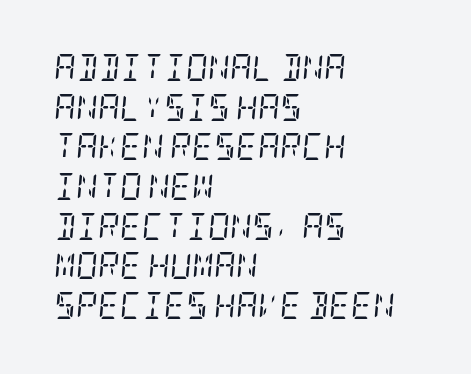
{"italic": "yes", "lean": "right", "slant_degrees": 5, "bold": "no", "underline": "no", "align": "left", "line_spacing": "normal", "line_spacing_ratio": 1.47, "letter_spacing": "normal", "letter_spacing_em": 0.0, "glyph_px": 27}
